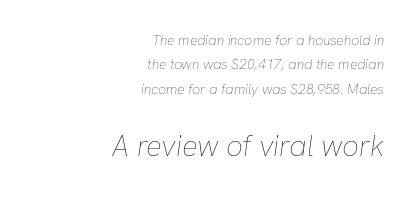
{"italic": "yes", "lean": "right", "slant_degrees": 8, "bold": "no", "weight": "thin", "width": "normal", "stroke_contrast": "low", "x_height": "medium", "monospaced": "no", "underline": "no", "align": "right", "line_spacing_ratio": 1.74, "letter_spacing": "normal", "letter_spacing_em": 0.0, "larger_block": "second", "size_ratio": 2.07, "glyph_px": 29}
